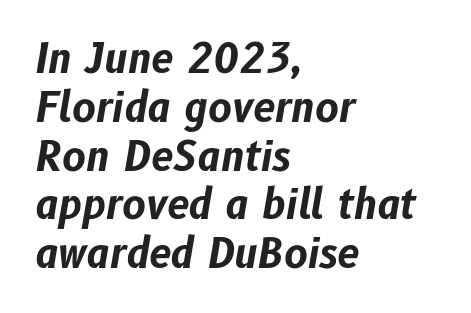
Underline: absent. No extra tracking has been applied to these lines. Is the type slanted? Yes — the strokes lean at a clear angle. A typesetter would call this proportional, since set widths differ per character. Chunky letters — that's bold for sure. The rendering anchors every line to the left-hand side.
